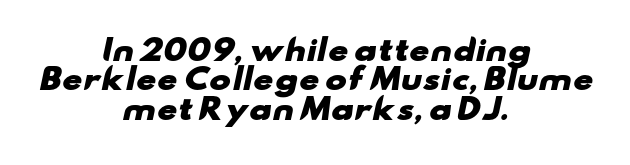
{"serif": "no", "bold": "yes", "weight": "heavy", "width": "wide", "stroke_contrast": "low", "x_height": "small", "monospaced": "no", "underline": "no", "align": "center", "line_spacing": "tight", "line_spacing_ratio": 1.01, "letter_spacing": "normal", "letter_spacing_em": 0.0, "glyph_px": 29}
